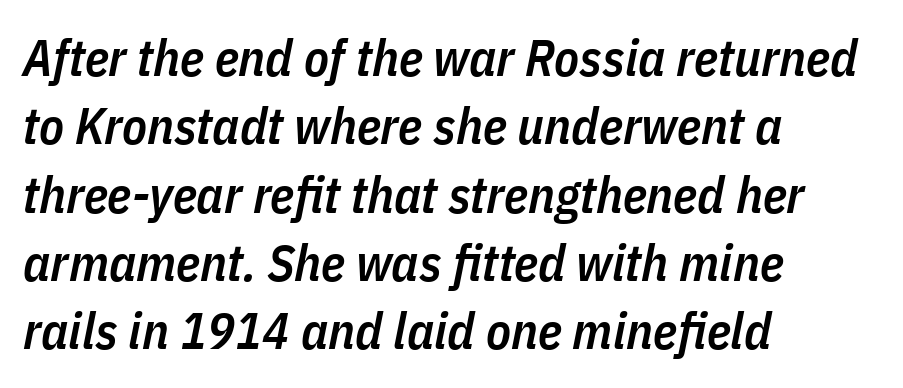
The image shows 51 px semibold, condensed type, italic (leaning right); set left-aligned, normal line spacing (1.34x), normal letter spacing, not underlined; low stroke contrast and a medium x-height.
